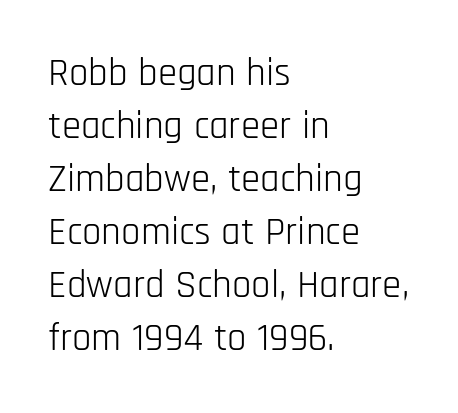
{"serif": "no", "italic": "no", "bold": "no", "weight": "light", "width": "condensed", "stroke_contrast": "low", "x_height": "large", "monospaced": "no", "underline": "no", "align": "left", "line_spacing": "normal", "line_spacing_ratio": 1.36, "letter_spacing": "normal", "letter_spacing_em": 0.0, "glyph_px": 39}
